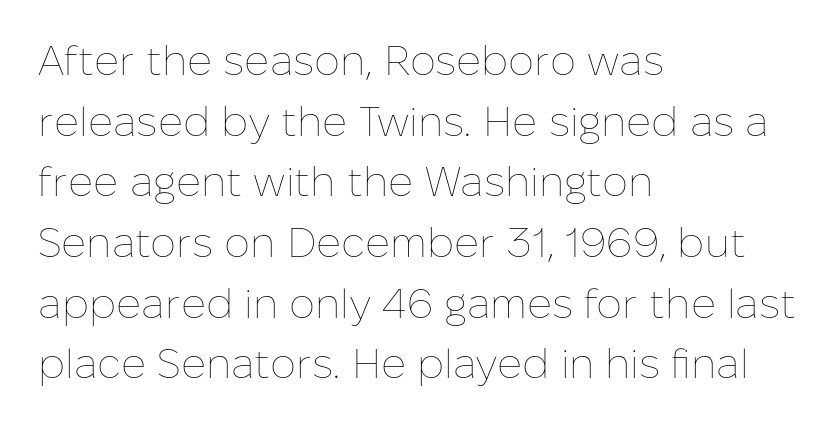
Q: Is the text bold? A: No.
Q: Is the text italic (slanted)? A: No, it is upright.
Q: Is the text underlined? A: No.
Q: How is the paragraph aligned? A: Left-aligned.
Q: Is the spacing between letters normal or unusually wide? A: Normal.
Q: Is the spacing between lines tight, normal or loose? A: Normal.
Q: Width (condensed, normal, or wide)? A: Normal.
Q: Stroke contrast? A: Low.
Q: x-height? A: Medium.
Q: Monospaced? A: No.
